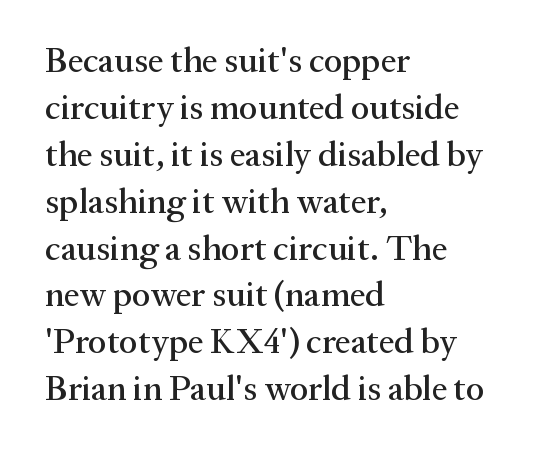
{"serif": "yes", "italic": "no", "width": "normal", "stroke_contrast": "medium", "x_height": "medium", "monospaced": "no", "underline": "no", "align": "left", "line_spacing": "normal", "line_spacing_ratio": 1.34, "letter_spacing": "normal", "letter_spacing_em": 0.0, "glyph_px": 35}
